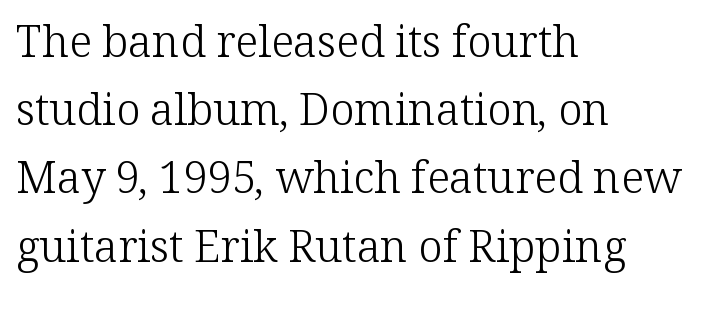
{"serif": "yes", "italic": "no", "bold": "no", "weight": "light", "width": "normal", "stroke_contrast": "low", "x_height": "medium", "monospaced": "no", "underline": "no", "align": "left", "line_spacing": "normal", "line_spacing_ratio": 1.55, "letter_spacing": "normal", "letter_spacing_em": 0.0, "glyph_px": 44}
